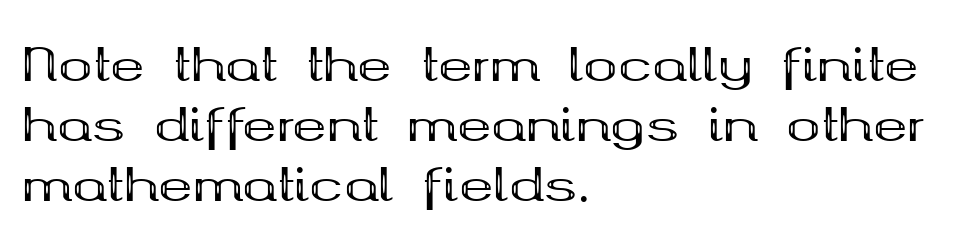
The image shows 46 px bold, wide serif type, upright; set left-aligned, normal line spacing (1.3x), normal letter spacing, not underlined; medium stroke contrast and a medium x-height.
